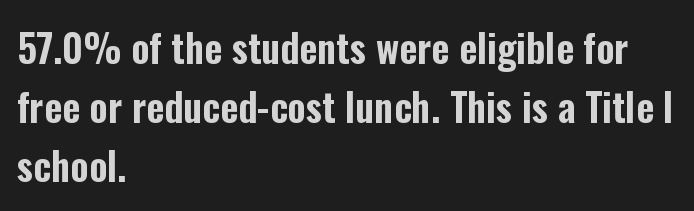
Does the type have serifs? No, each stem ends abruptly. Here the designer chose a conventional face with non-uniform glyph widths. Every stem runs plumb, perpendicular to the baseline. Casual observation: everything's shoved over to the left. These lines sit exactly where default settings would place them. Glyph-to-glyph distance matches everyday printed text.
